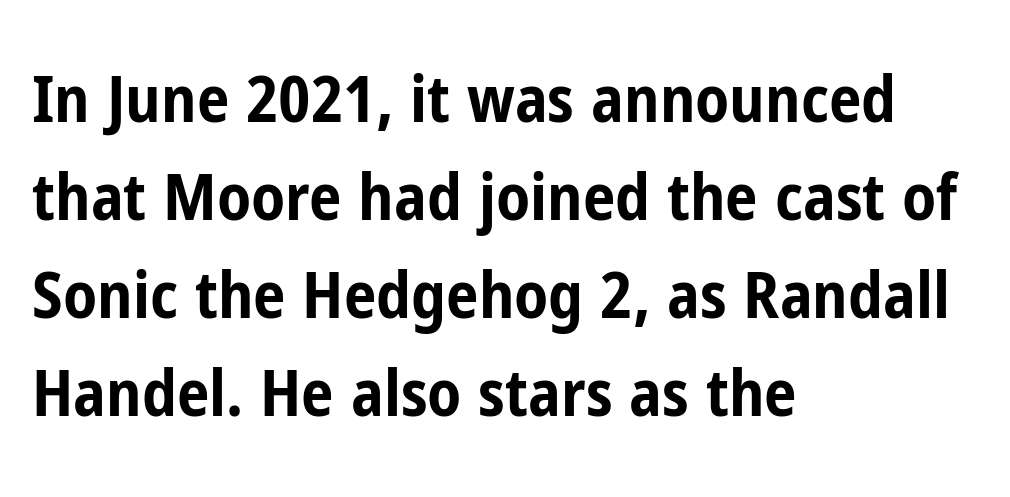
Every character sits straight up, as roman type does. The rendering keeps characters at their native spacing. Does the type have serifs? No, each stem ends abruptly. Is this a fixed-width face? No — the glyphs have proportional, varying widths. Beneath every word, the page is bare. Normally led — the rows are evenly, conventionally spaced.
